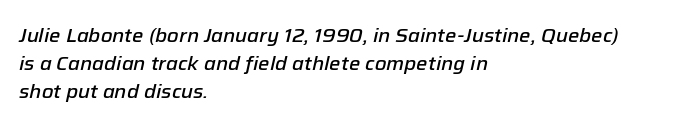
The image shows 20 px text type, italic (leaning right); set left-aligned, normal line spacing (1.41x), normal letter spacing, not underlined.
